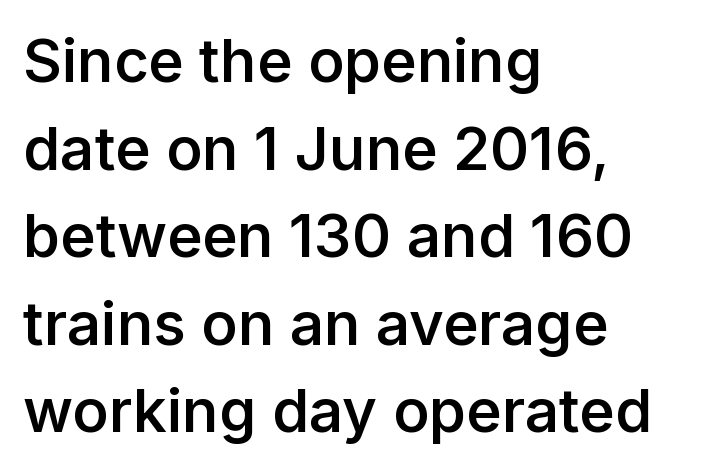
{"serif": "no", "italic": "no", "bold": "semi", "weight": "semibold", "width": "normal", "stroke_contrast": "low", "x_height": "medium", "monospaced": "no", "underline": "no", "align": "left", "line_spacing": "normal", "line_spacing_ratio": 1.46, "letter_spacing": "normal", "letter_spacing_em": 0.0, "glyph_px": 60}
